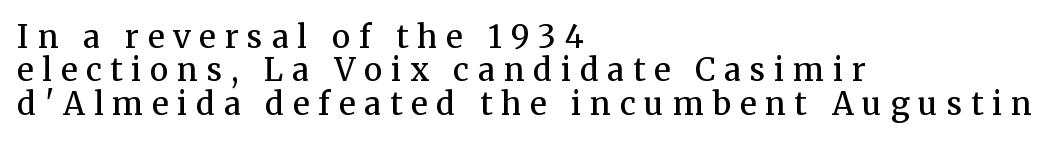
Q: Is the text bold? A: Semi-bold.
Q: Is the text italic (slanted)? A: No, it is upright.
Q: Is the typeface a serif or a sans-serif typeface? A: Serif.
Q: Is the text underlined? A: No.
Q: How is the paragraph aligned? A: Left-aligned.
Q: Is the spacing between letters normal or unusually wide? A: Unusually wide.
Q: Is the spacing between lines tight, normal or loose? A: Tight.
Q: Width (condensed, normal, or wide)? A: Normal.
Q: Stroke contrast? A: Medium.
Q: x-height? A: Medium.
Q: Monospaced? A: No.
